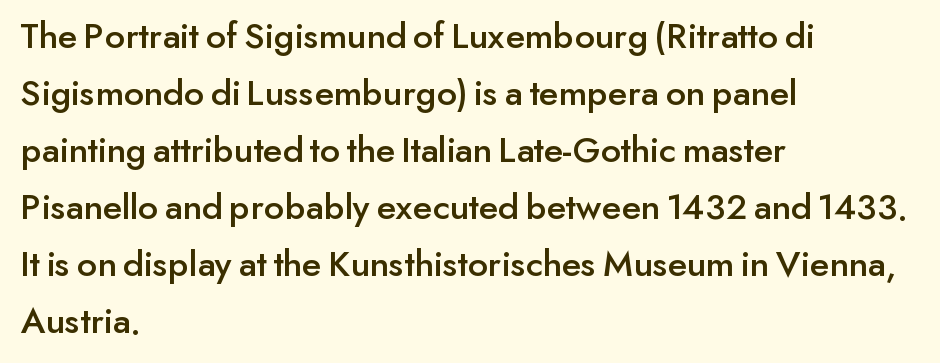
Q: Is the text italic (slanted)? A: No, it is upright.
Q: Is the typeface a serif or a sans-serif typeface? A: Sans-serif.
Q: Is the text underlined? A: No.
Q: How is the paragraph aligned? A: Left-aligned.
Q: Is the spacing between letters normal or unusually wide? A: Normal.
Q: Is the spacing between lines tight, normal or loose? A: Normal.
Q: Width (condensed, normal, or wide)? A: Normal.
Q: Stroke contrast? A: Low.
Q: x-height? A: Small.
Q: Monospaced? A: No.
